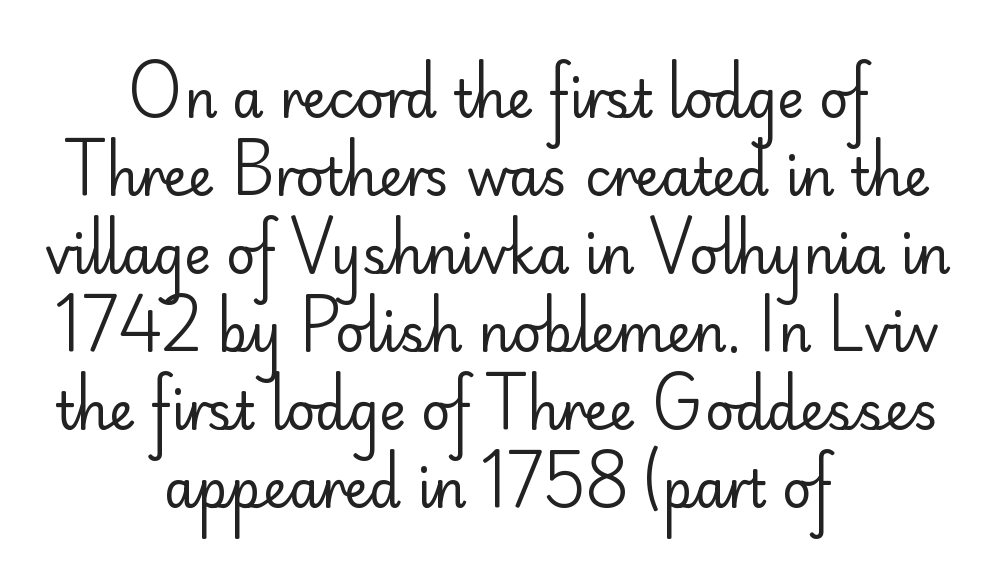
Q: Is the text bold? A: No.
Q: Is the text italic (slanted)? A: No, it is upright.
Q: Is the typeface a serif or a sans-serif typeface? A: Sans-serif.
Q: Is the text underlined? A: No.
Q: How is the paragraph aligned? A: Centered.
Q: Is the spacing between letters normal or unusually wide? A: Normal.
Q: Is the spacing between lines tight, normal or loose? A: Normal.
Q: Width (condensed, normal, or wide)? A: Normal.
Q: Stroke contrast? A: Low.
Q: x-height? A: Small.
Q: Monospaced? A: No.
